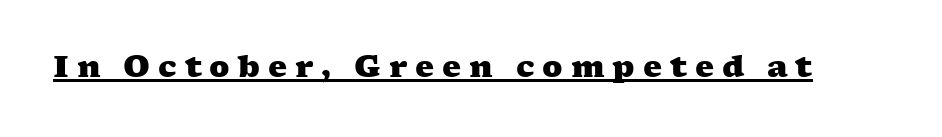
{"serif": "yes", "bold": "yes", "weight": "heavy", "width": "wide", "stroke_contrast": "medium", "x_height": "medium", "monospaced": "no", "underline": "yes", "letter_spacing": "wide", "letter_spacing_em": 0.26, "glyph_px": 30}
